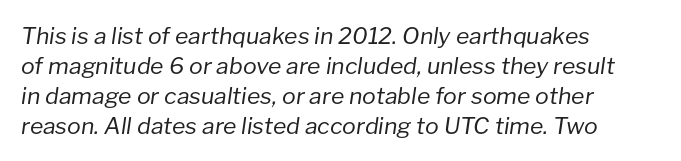
The image shows 23 px text type, italic (leaning right); set left-aligned, normal line spacing (1.3x), normal letter spacing, not underlined.
